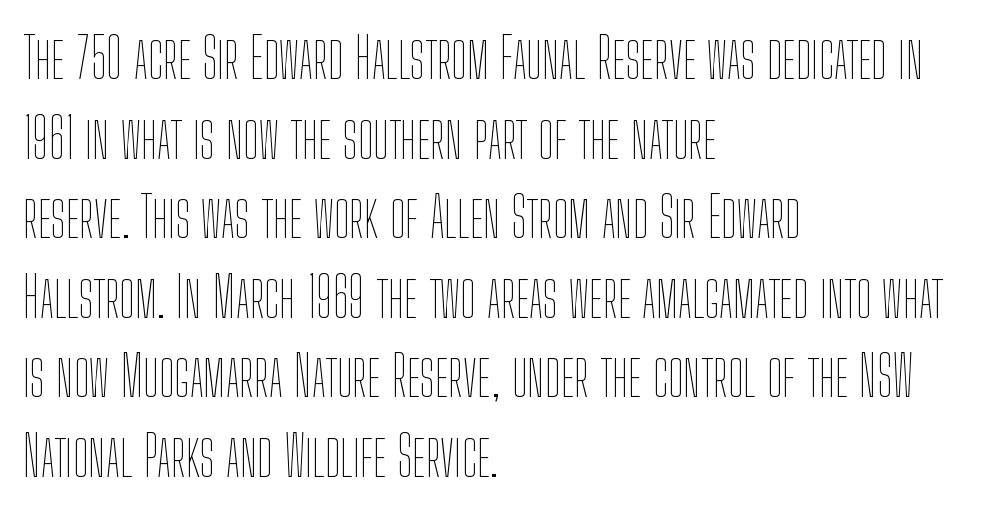
Q: Is the text bold? A: No.
Q: Is the text italic (slanted)? A: No, it is upright.
Q: Is the text underlined? A: No.
Q: How is the paragraph aligned? A: Left-aligned.
Q: Is the spacing between letters normal or unusually wide? A: Normal.
Q: Is the spacing between lines tight, normal or loose? A: Normal.
Q: Width (condensed, normal, or wide)? A: Condensed.
Q: Stroke contrast? A: Low.
Q: x-height? A: Medium.
Q: Monospaced? A: No.
